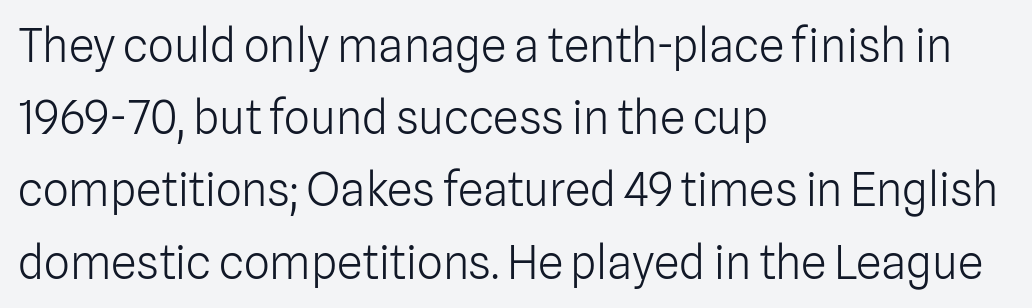
The image shows 46 px light sans-serif type, upright; set left-aligned, normal line spacing (1.57x), normal letter spacing, not underlined; low stroke contrast and a medium x-height.
